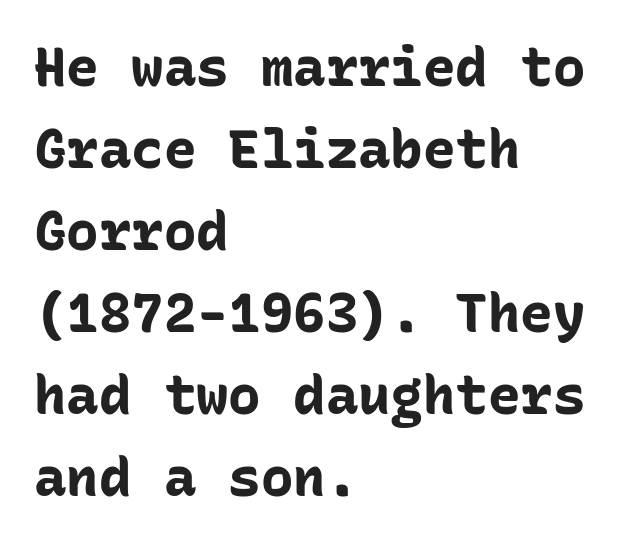
Q: Is the text bold? A: Yes.
Q: Is the text italic (slanted)? A: No, it is upright.
Q: Is the typeface a serif or a sans-serif typeface? A: Sans-serif.
Q: Is the text underlined? A: No.
Q: How is the paragraph aligned? A: Left-aligned.
Q: Is the spacing between letters normal or unusually wide? A: Normal.
Q: Is the spacing between lines tight, normal or loose? A: Normal.
Q: Width (condensed, normal, or wide)? A: Normal.
Q: Stroke contrast? A: Low.
Q: x-height? A: Medium.
Q: Monospaced? A: Yes.
